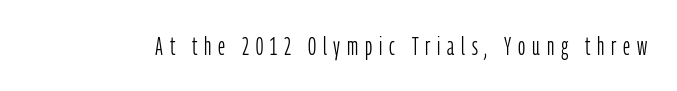
Q: Is the text bold? A: No.
Q: Is the text italic (slanted)? A: No, it is upright.
Q: Is the text underlined? A: No.
Q: Is the spacing between letters normal or unusually wide? A: Unusually wide.
